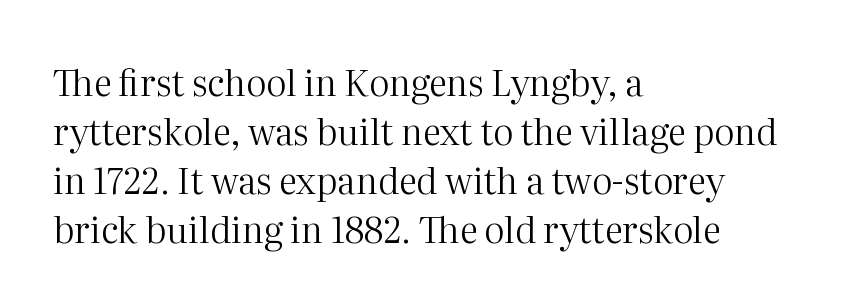
Q: Is the text bold? A: No.
Q: Is the text italic (slanted)? A: No, it is upright.
Q: Is the typeface a serif or a sans-serif typeface? A: Serif.
Q: Is the text underlined? A: No.
Q: How is the paragraph aligned? A: Left-aligned.
Q: Is the spacing between letters normal or unusually wide? A: Normal.
Q: Is the spacing between lines tight, normal or loose? A: Normal.
Q: Width (condensed, normal, or wide)? A: Normal.
Q: Stroke contrast? A: Medium.
Q: x-height? A: Medium.
Q: Monospaced? A: No.
